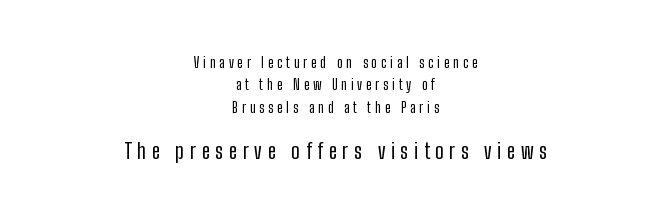
Q: Is the text bold? A: No.
Q: Is the text italic (slanted)? A: No, it is upright.
Q: Is the text underlined? A: No.
Q: How is the paragraph aligned? A: Centered.
Q: Is the spacing between letters normal or unusually wide? A: Unusually wide.
Q: Is the spacing between lines tight, normal or loose? A: Normal.
Q: Which block of text is set in a larger size, the first (top) or the second (bottom)? A: The second (bottom) one.
